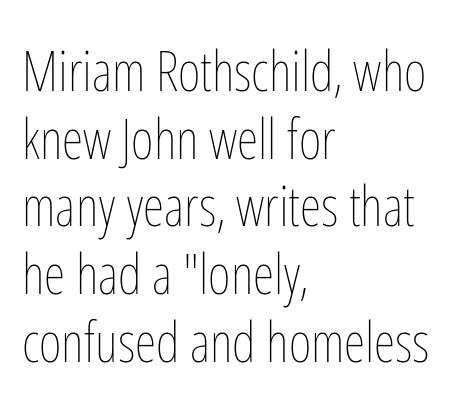
Nobody drew a line under any word here. Rendered with straight, roman letterforms. Layout note: lines flush left. This sample has the flowing, uneven cadence of proportional lettering. Students, note that the glyphs here touch the page at normal intervals.
